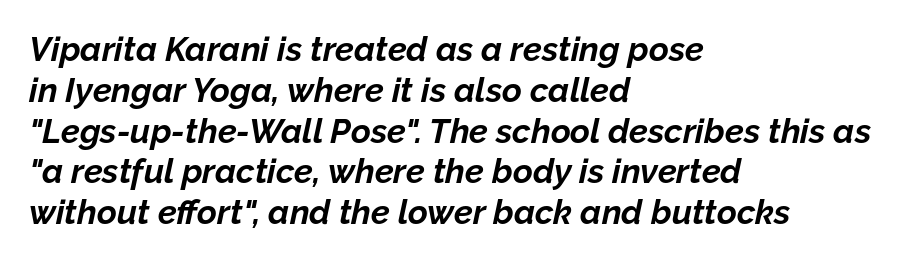
The image shows 34 px bold type, italic (leaning right); set left-aligned, line spacing 1.2x, normal letter spacing, not underlined; low stroke contrast and a medium x-height.
